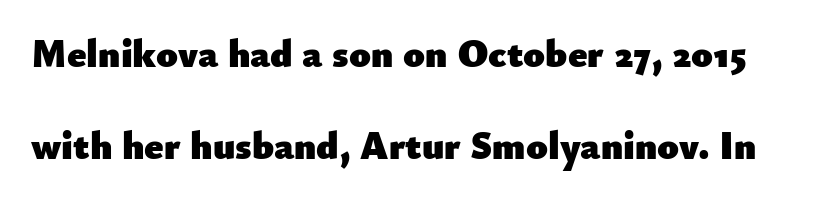
{"serif": "no", "italic": "no", "bold": "yes", "weight": "heavy", "width": "normal", "stroke_contrast": "low", "x_height": "small", "monospaced": "no", "underline": "no", "line_spacing": "loose", "line_spacing_ratio": 2.36, "letter_spacing": "normal", "letter_spacing_em": 0.0, "glyph_px": 39}
